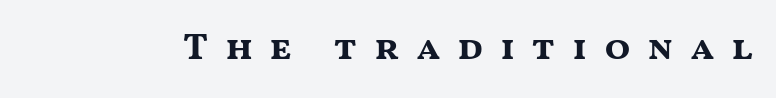
Between one letter and the next there's a generous, obvious gap. These lines are rendered in a variable-pitch font. Students, this is bold: see how much ink each stroke carries. Note: no serifs on the glyphs. Every character sits straight up, as roman type does. Clear beneath every line of the passage.
